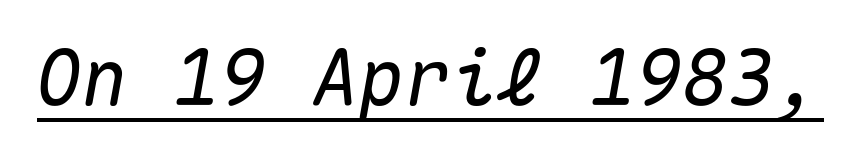
The image shows 77 px text type, italic (leaning right), monospaced; set normal letter spacing, underlined; medium stroke contrast and a medium x-height.
